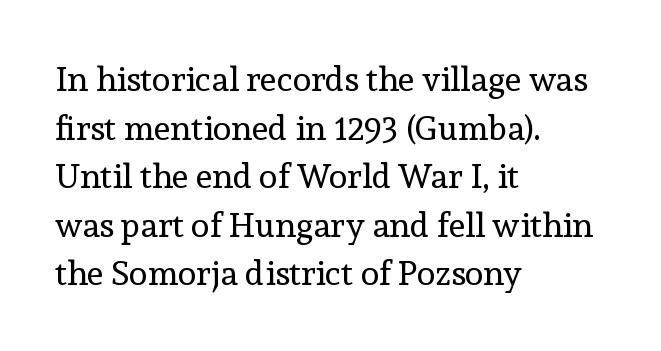
{"serif": "yes", "italic": "no", "bold": "no", "weight": "regular", "width": "normal", "x_height": "medium", "monospaced": "no", "underline": "no", "align": "left", "line_spacing": "normal", "line_spacing_ratio": 1.43, "letter_spacing": "normal", "letter_spacing_em": 0.0, "glyph_px": 34}
